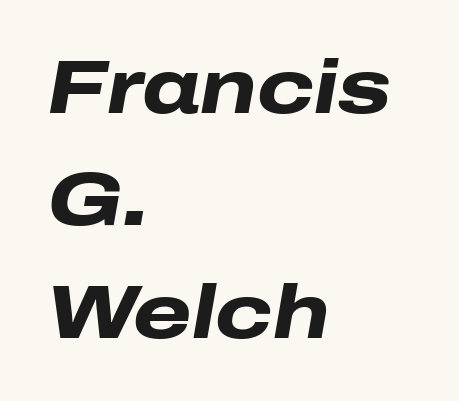
Spacing verdict: proportional, widths tailored to each character. Does the lettering tilt? It does — this is italic. Tracking value appears to be zero — textbook default spacing. Reading down the column, the eye jumps a familiar distance to each next line.
